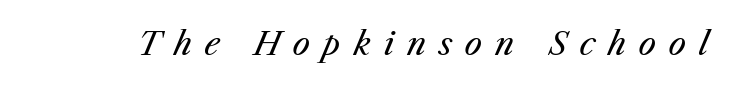
The gaps between neighbouring characters are conspicuously large. Note the varied advance widths — an 'i' is clearly narrower than an 'm'. The words here are not underlined. There's an unmistakable incline to the writing here.
